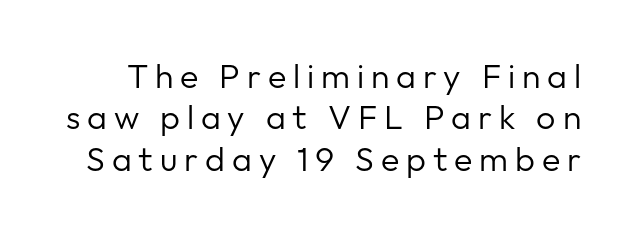
Stems here are at most as thick as an everyday book face. Anything drawn beneath the words? Only blank space. Unlike a traditional serif, this face leaves its strokes unadorned. Letter spacing: wide. A typesetter would mark this as roman, not italic.
